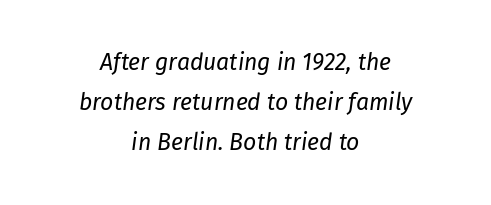
Check the space under the baseline: it is left empty. Casual observation: everything's sitting right in the middle. No letter is thick-stroked: the sample isn't bold. In terms of posture, this sample is oblique. There is no visible air inserted between adjacent glyphs.
